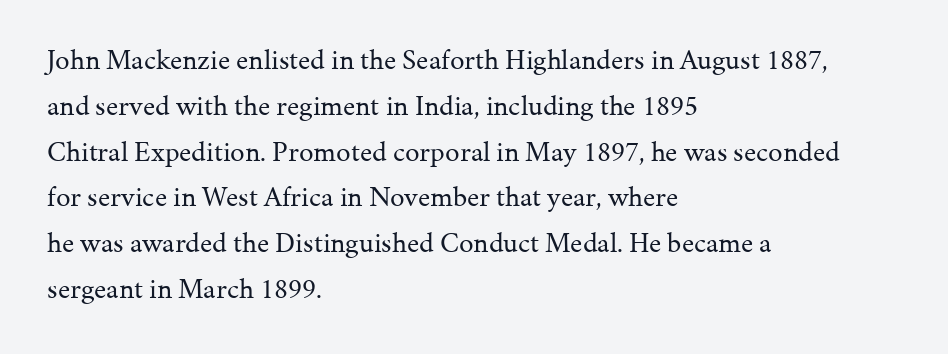
Q: Is the text bold? A: No.
Q: Is the text italic (slanted)? A: No, it is upright.
Q: Is the typeface a serif or a sans-serif typeface? A: Serif.
Q: Is the text underlined? A: No.
Q: How is the paragraph aligned? A: Left-aligned.
Q: Is the spacing between letters normal or unusually wide? A: Normal.
Q: Is the spacing between lines tight, normal or loose? A: Normal.
Q: Width (condensed, normal, or wide)? A: Normal.
Q: Stroke contrast? A: Medium.
Q: x-height? A: Medium.
Q: Monospaced? A: No.
